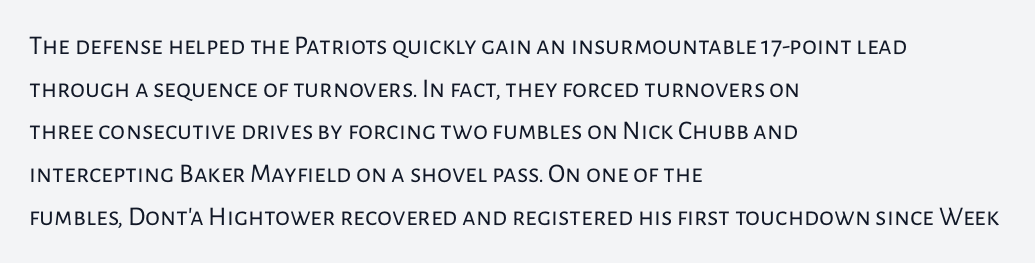
The ragged edge is on the right, which tells us the setting is flush left. Vertical strokes here are truly vertical. Heaviness? Minimal to ordinary, like unemphasized prose. Lines of text with bare space underneath.
